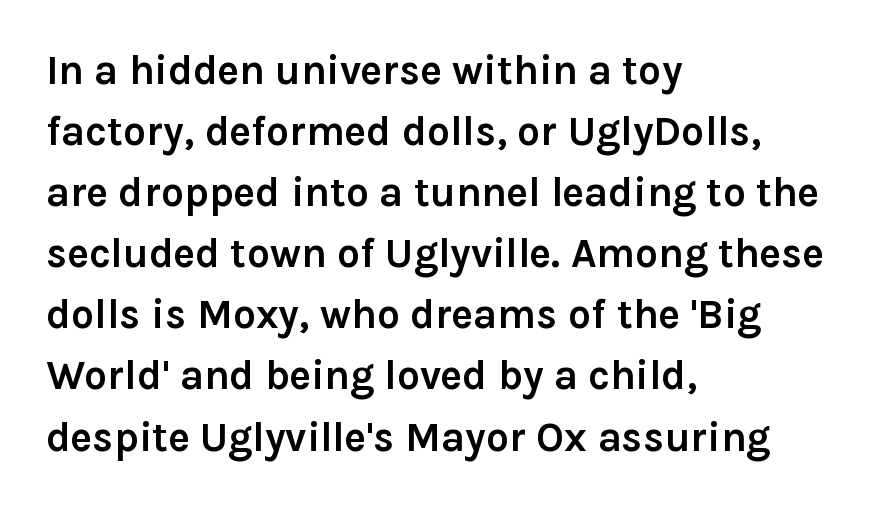
Q: Is the text bold? A: Yes.
Q: Is the text italic (slanted)? A: No, it is upright.
Q: Is the typeface a serif or a sans-serif typeface? A: Sans-serif.
Q: Is the text underlined? A: No.
Q: How is the paragraph aligned? A: Left-aligned.
Q: Is the spacing between letters normal or unusually wide? A: Normal.
Q: Is the spacing between lines tight, normal or loose? A: Normal.
Q: Width (condensed, normal, or wide)? A: Normal.
Q: x-height? A: Medium.
Q: Monospaced? A: No.
